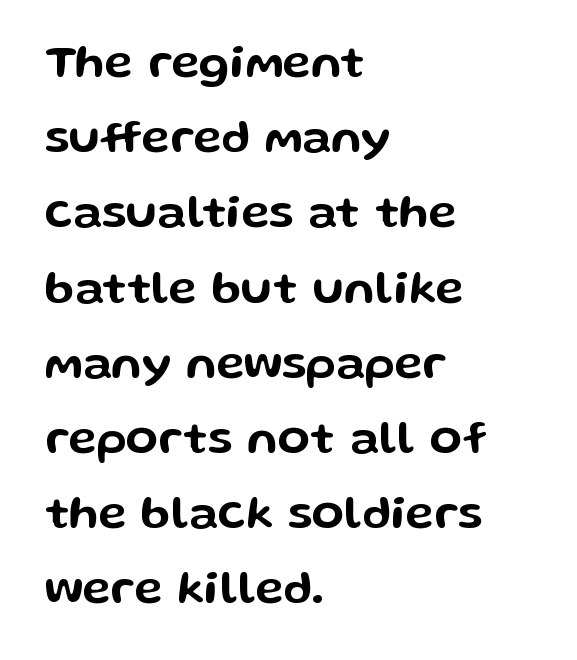
The image shows 47 px wide sans-serif type, upright; set left-aligned, normal line spacing (1.6x), normal letter spacing, not underlined; low stroke contrast and a medium x-height.
